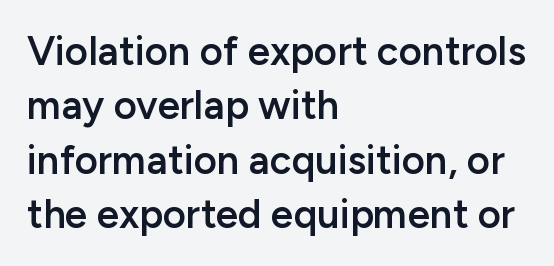
Q: Is the text bold? A: Semi-bold.
Q: Is the text italic (slanted)? A: No, it is upright.
Q: Is the typeface a serif or a sans-serif typeface? A: Sans-serif.
Q: Is the text underlined? A: No.
Q: How is the paragraph aligned? A: Left-aligned.
Q: Is the spacing between letters normal or unusually wide? A: Normal.
Q: Is the spacing between lines tight, normal or loose? A: Normal.
Q: Width (condensed, normal, or wide)? A: Normal.
Q: Stroke contrast? A: Low.
Q: x-height? A: Medium.
Q: Monospaced? A: No.
